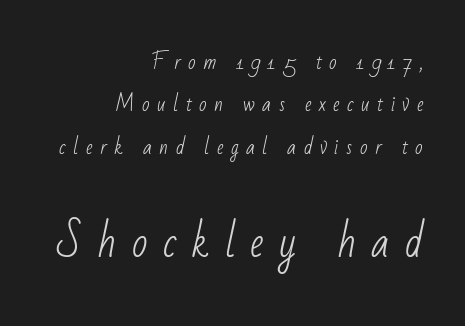
Q: Is the text bold? A: No.
Q: Is the typeface a serif or a sans-serif typeface? A: Sans-serif.
Q: Is the text underlined? A: No.
Q: How is the paragraph aligned? A: Right-aligned.
Q: Is the spacing between letters normal or unusually wide? A: Unusually wide.
Q: Is the spacing between lines tight, normal or loose? A: Loose.
Q: Which block of text is set in a larger size, the first (top) or the second (bottom)? A: The second (bottom) one.
Q: Width (condensed, normal, or wide)? A: Condensed.
Q: Stroke contrast? A: Low.
Q: x-height? A: Small.
Q: Monospaced? A: No.
